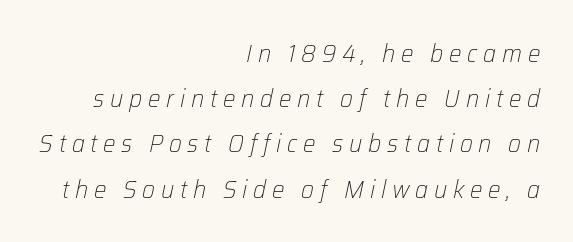
Display-style spreading of the glyphs; the letterfit is very open. These glyphs show unthickened strokes, regular width or finer. Each line ends at the same right margin while the left side varies. Underline: absent. Observe the lean: these are italic letterforms.
